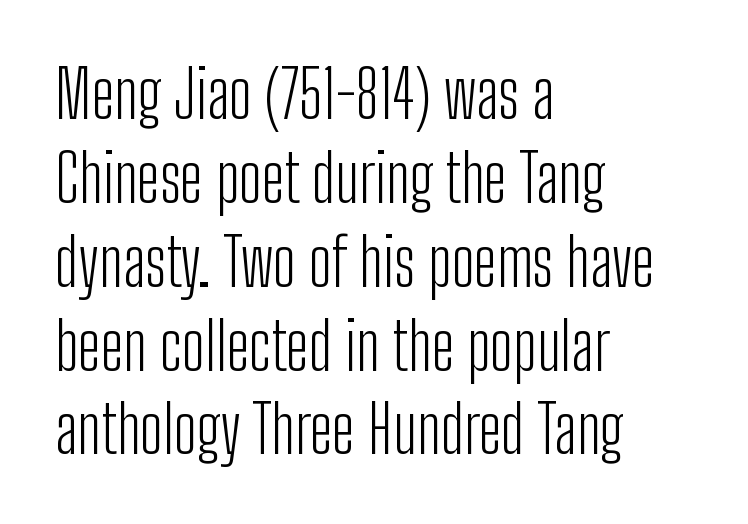
Q: Is the text bold? A: No.
Q: Is the text italic (slanted)? A: No, it is upright.
Q: Is the typeface a serif or a sans-serif typeface? A: Sans-serif.
Q: Is the text underlined? A: No.
Q: How is the paragraph aligned? A: Left-aligned.
Q: Is the spacing between letters normal or unusually wide? A: Normal.
Q: Is the spacing between lines tight, normal or loose? A: Normal.
Q: Width (condensed, normal, or wide)? A: Condensed.
Q: Stroke contrast? A: Low.
Q: x-height? A: Medium.
Q: Monospaced? A: No.
